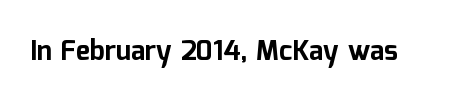
The image shows 27 px bold type, upright; set normal letter spacing, not underlined.
